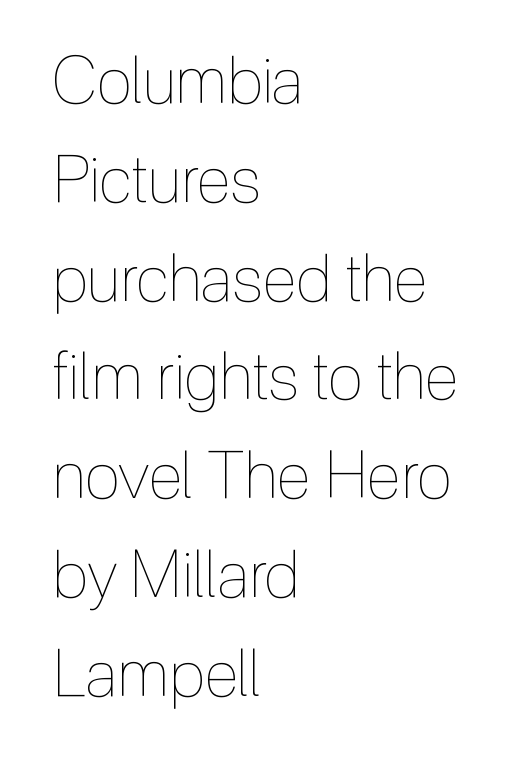
Q: Is the text bold? A: No.
Q: Is the text italic (slanted)? A: No, it is upright.
Q: Is the text underlined? A: No.
Q: How is the paragraph aligned? A: Left-aligned.
Q: Is the spacing between letters normal or unusually wide? A: Normal.
Q: Is the spacing between lines tight, normal or loose? A: Normal.
Q: Width (condensed, normal, or wide)? A: Condensed.
Q: x-height? A: Medium.
Q: Monospaced? A: No.
